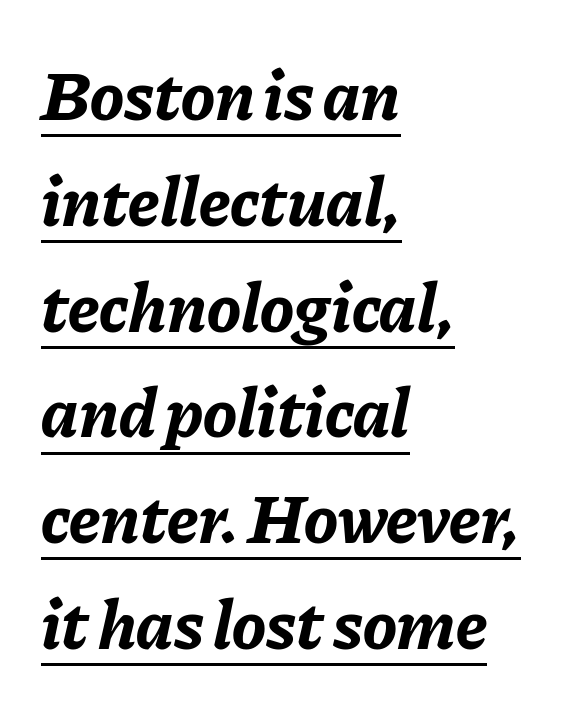
The image shows 71 px bold type, italic (leaning right); set left-aligned, normal line spacing (1.49x), normal letter spacing, underlined; low stroke contrast and a medium x-height.
